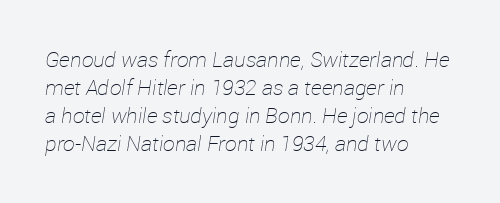
The image shows 21 px text type, italic (leaning right); set left-aligned, normal line spacing (1.34x), normal letter spacing, not underlined.
